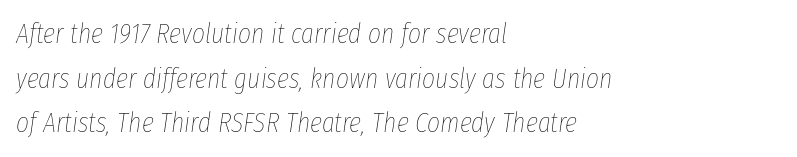
{"italic": "yes", "lean": "right", "slant_degrees": 8, "bold": "no", "weight": "thin", "width": "condensed", "stroke_contrast": "low", "x_height": "medium", "monospaced": "no", "underline": "no", "align": "left", "line_spacing": "normal", "line_spacing_ratio": 1.59, "letter_spacing": "normal", "letter_spacing_em": 0.0, "glyph_px": 28}
